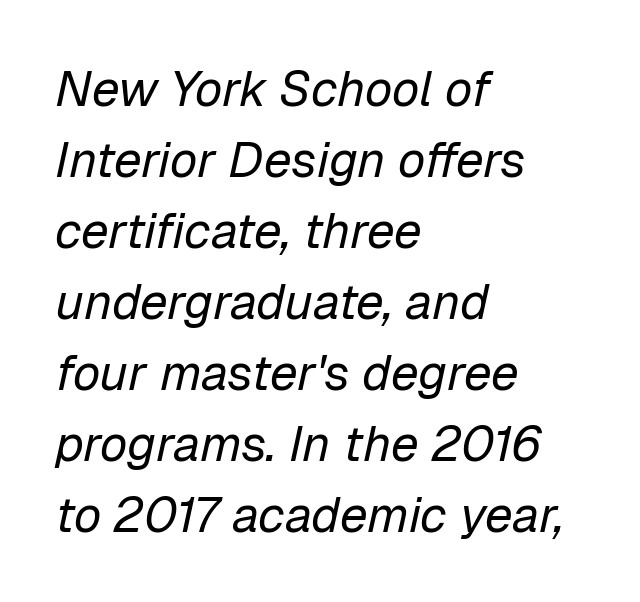
Any mark beneath the type? The region is blank. The rendering anchors every line to the left-hand side. The passage shown stacks its lines at a standard gap. Rendered with sloped, italic letterforms. The face used here is rendered with its standard letterfit.
